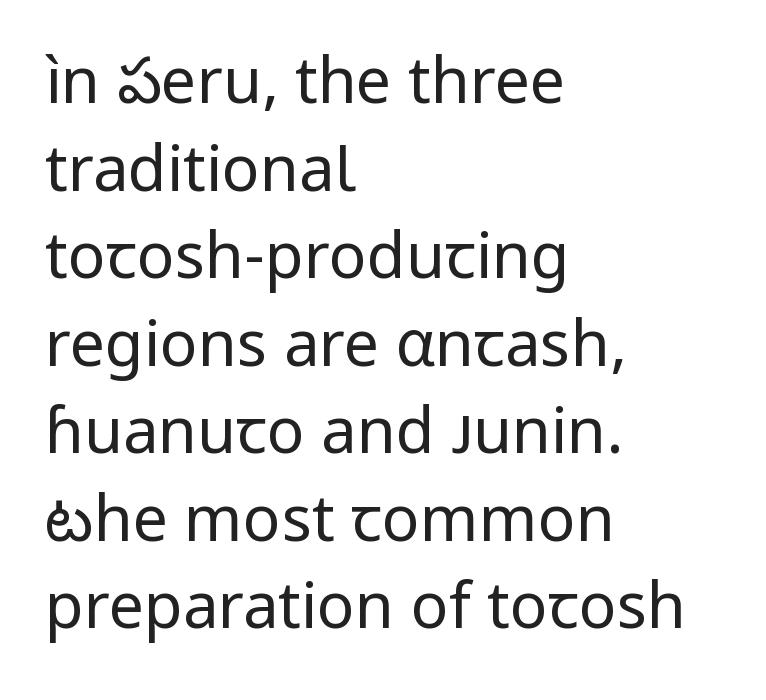
The image shows 63 px regular-weight sans-serif type, upright; set left-aligned, normal line spacing (1.39x), normal letter spacing, not underlined; low stroke contrast and a medium x-height.
